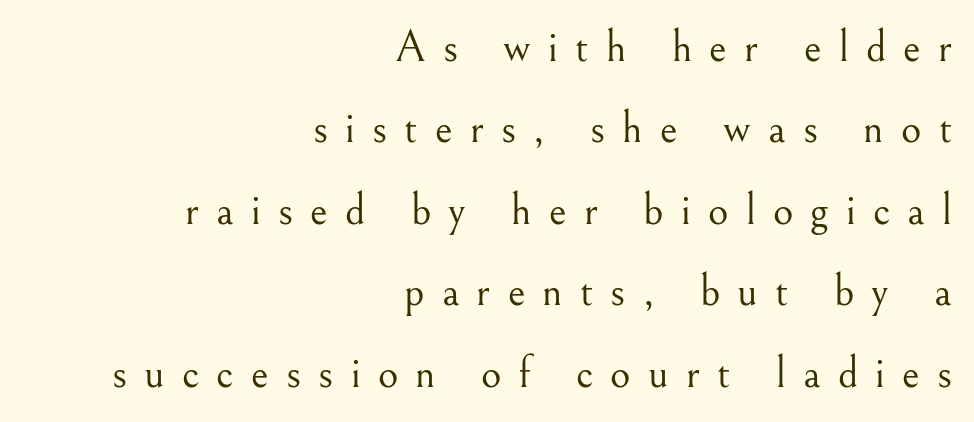
Q: Is the text bold? A: No.
Q: Is the text italic (slanted)? A: No, it is upright.
Q: Is the typeface a serif or a sans-serif typeface? A: Serif.
Q: Is the text underlined? A: No.
Q: How is the paragraph aligned? A: Right-aligned.
Q: Is the spacing between letters normal or unusually wide? A: Unusually wide.
Q: Width (condensed, normal, or wide)? A: Normal.
Q: Stroke contrast? A: Medium.
Q: x-height? A: Small.
Q: Monospaced? A: No.
